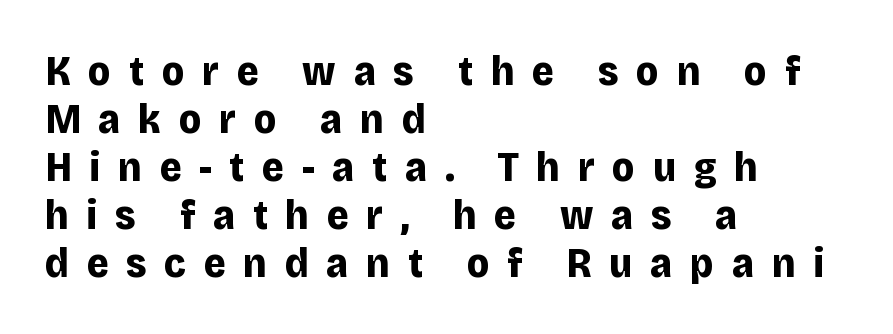
{"serif": "no", "italic": "no", "bold": "yes", "weight": "bold", "width": "normal", "stroke_contrast": "low", "x_height": "large", "monospaced": "no", "underline": "no", "align": "left", "line_spacing": "tight", "line_spacing_ratio": 1.14, "letter_spacing": "wide", "letter_spacing_em": 0.42, "glyph_px": 42}
